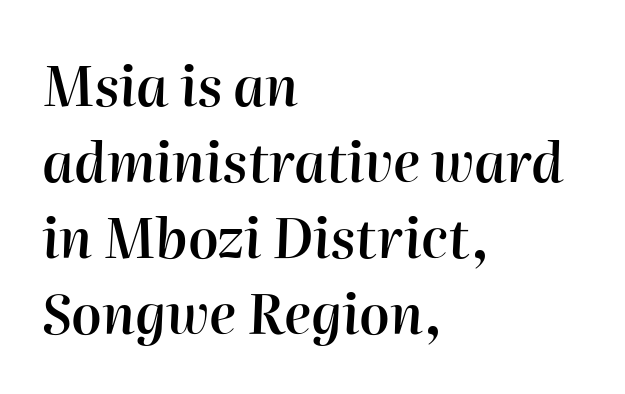
{"italic": "yes", "lean": "right", "slant_degrees": 2, "bold": "semi", "weight": "semibold", "width": "normal", "stroke_contrast": "high", "x_height": "medium", "monospaced": "no", "underline": "no", "align": "left", "line_spacing": "normal", "line_spacing_ratio": 1.41, "letter_spacing": "normal", "letter_spacing_em": 0.0, "glyph_px": 54}
